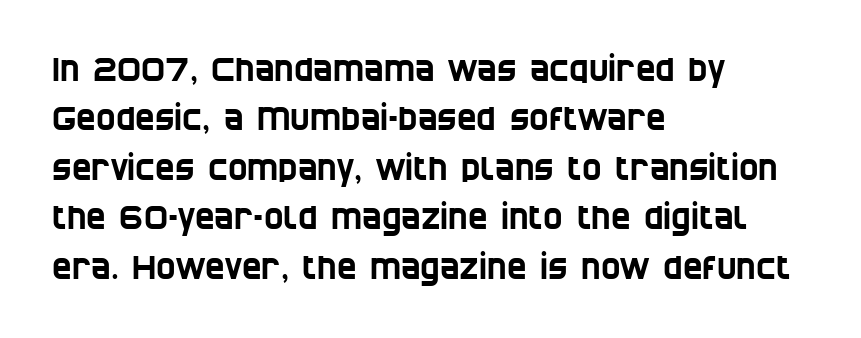
The image shows 33 px condensed sans-serif type; set left-aligned, normal line spacing (1.5x), normal letter spacing, not underlined; low stroke contrast and a large x-height.
